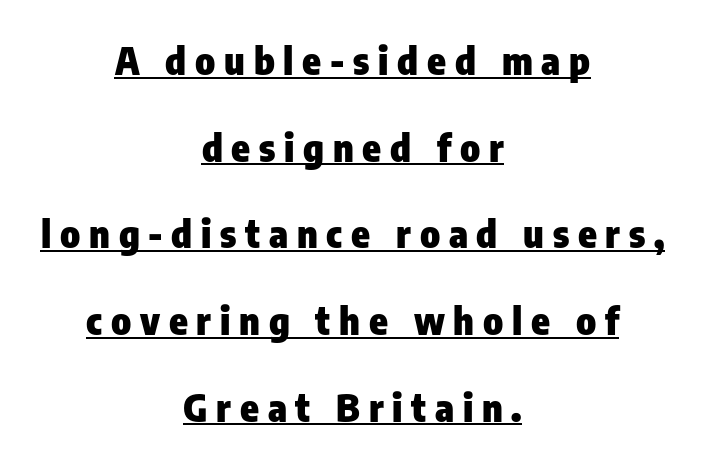
{"serif": "no", "italic": "no", "bold": "yes", "weight": "heavy", "width": "condensed", "stroke_contrast": "low", "x_height": "medium", "monospaced": "no", "underline": "yes", "align": "center", "line_spacing": "loose", "line_spacing_ratio": 2.28, "letter_spacing": "wide", "letter_spacing_em": 0.23, "glyph_px": 38}
